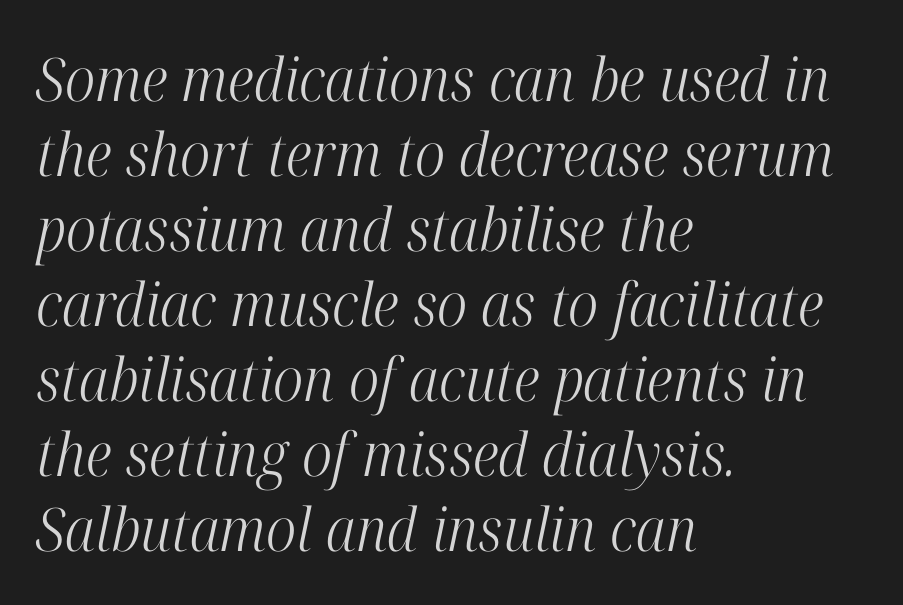
The image shows 60 px light, condensed serif type, italic (leaning right); set left-aligned, normal line spacing (1.25x), normal letter spacing, not underlined; high stroke contrast and a medium x-height.
